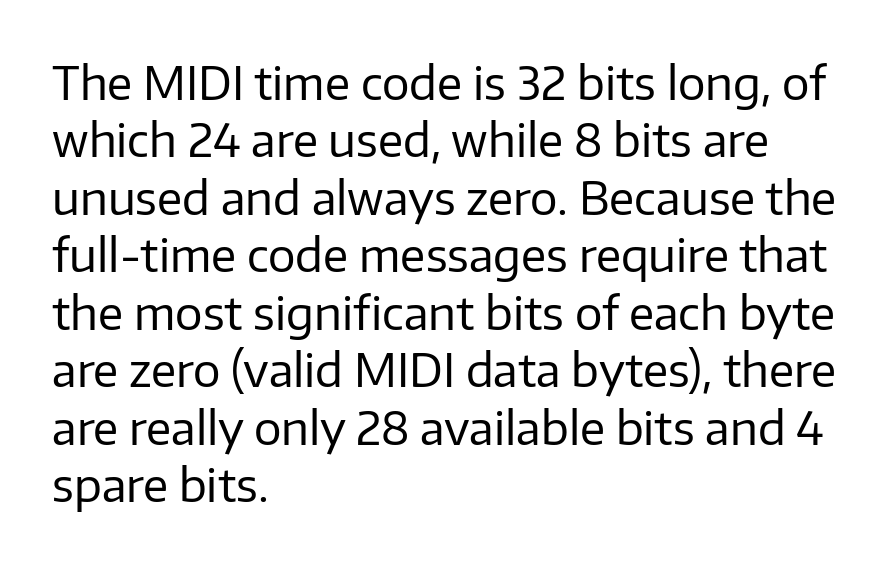
The words here are not underlined. A roman cut, with each character standing at attention. There is no visible air inserted between adjacent glyphs. The type family on display is of the sans-serif kind.
